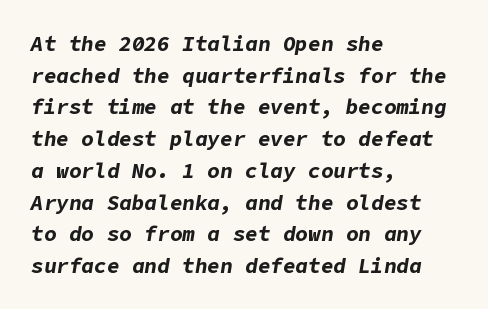
{"italic": "yes", "lean": "right", "slant_degrees": 9, "bold": "yes", "underline": "no", "align": "left", "line_spacing": "normal", "line_spacing_ratio": 1.51, "letter_spacing": "normal", "letter_spacing_em": 0.0, "glyph_px": 21}
